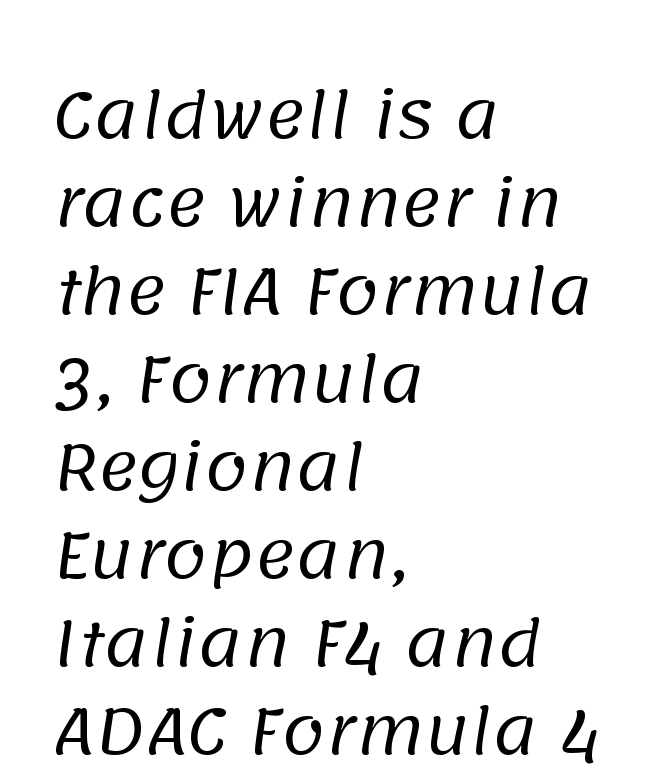
{"serif": "no", "bold": "no", "weight": "regular", "width": "normal", "stroke_contrast": "low", "x_height": "large", "monospaced": "no", "underline": "no", "align": "left", "line_spacing": "normal", "line_spacing_ratio": 1.42, "letter_spacing": "normal", "letter_spacing_em": 0.0, "glyph_px": 62}
